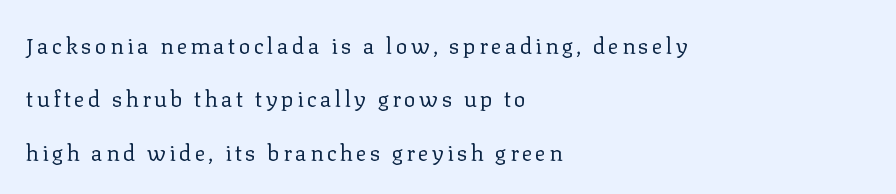
The image shows 22 px text type, upright; set left-aligned, loose line spacing (2.43x), not underlined.
